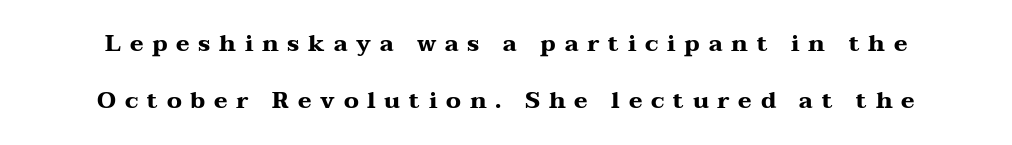
The image shows 23 px bold type, upright; set centered, loose line spacing (2.46x), unusually wide letter spacing (+0.38 em), not underlined.
